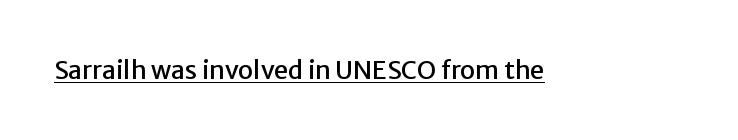
{"italic": "no", "underline": "yes", "letter_spacing": "normal", "letter_spacing_em": 0.0, "glyph_px": 25}
